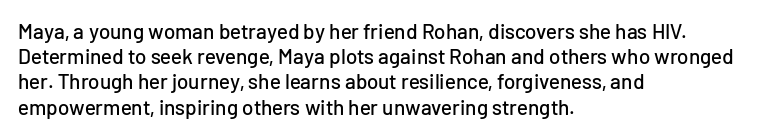
Q: Is the text italic (slanted)? A: No, it is upright.
Q: Is the text underlined? A: No.
Q: How is the paragraph aligned? A: Left-aligned.
Q: Is the spacing between letters normal or unusually wide? A: Normal.
